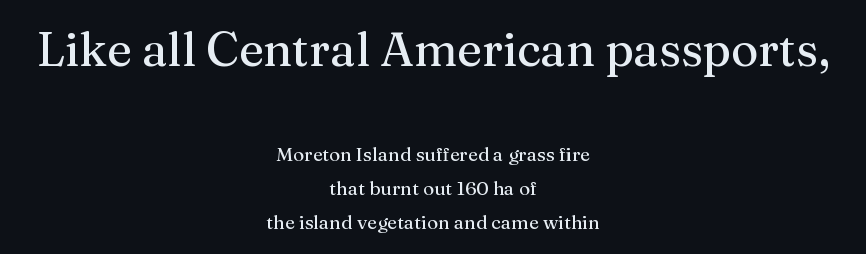
The image shows 47 px serif type, upright; set centered, line spacing 1.79x, normal letter spacing, not underlined; the first (top) block is 2.47x larger; medium stroke contrast and a medium x-height.
